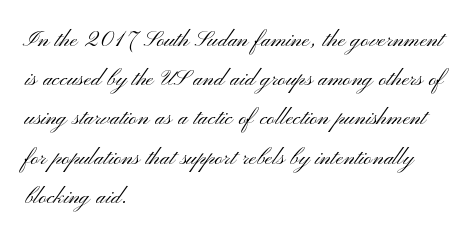
{"serif": "no", "bold": "no", "weight": "light", "width": "wide", "stroke_contrast": "medium", "x_height": "small", "monospaced": "no", "underline": "no", "align": "left", "line_spacing": "normal", "line_spacing_ratio": 1.4, "letter_spacing": "normal", "letter_spacing_em": 0.0, "glyph_px": 28}
